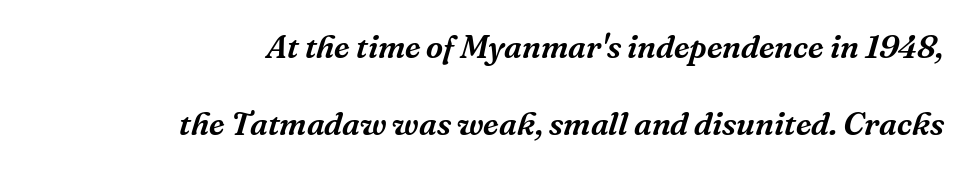
Q: Is the text italic (slanted)? A: Yes, it leans right by about 16 degrees.
Q: Is the typeface a serif or a sans-serif typeface? A: Serif.
Q: Is the text underlined? A: No.
Q: How is the paragraph aligned? A: Right-aligned.
Q: Is the spacing between letters normal or unusually wide? A: Normal.
Q: Is the spacing between lines tight, normal or loose? A: Loose.
Q: Width (condensed, normal, or wide)? A: Normal.
Q: Stroke contrast? A: Medium.
Q: x-height? A: Medium.
Q: Monospaced? A: No.
